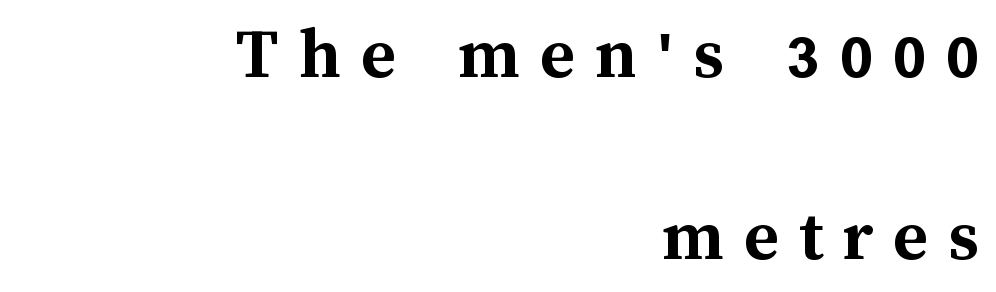
Q: Is the text bold? A: Yes.
Q: Is the text italic (slanted)? A: No, it is upright.
Q: Is the text underlined? A: No.
Q: How is the paragraph aligned? A: Right-aligned.
Q: Is the spacing between letters normal or unusually wide? A: Unusually wide.
Q: Is the spacing between lines tight, normal or loose? A: Loose.
Q: Width (condensed, normal, or wide)? A: Normal.
Q: Stroke contrast? A: Medium.
Q: x-height? A: Medium.
Q: Monospaced? A: No.
